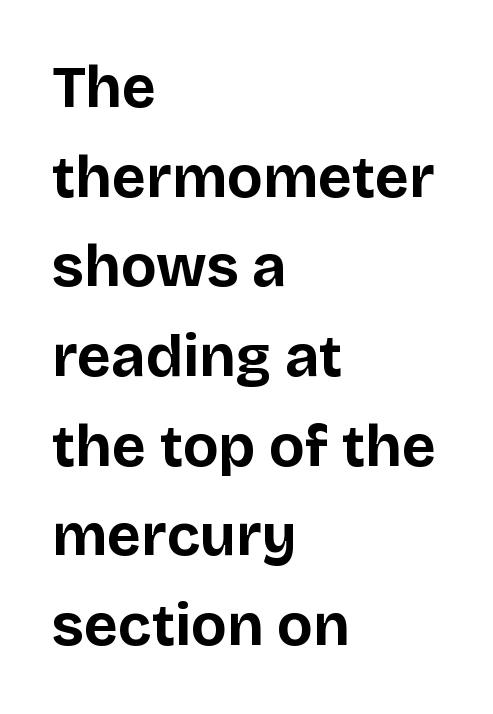
Nothing sits at the stroke ends, so this counts as sans-serif. The typesetting leans heavy: a genuine bold. Is this a fixed-width face? No — the glyphs have proportional, varying widths. The lines sit at an ordinary, default distance from one another. Reading down the block, your eye returns to a fixed left position each line. Is the letter spacing exaggerated? No — it looks like the ordinary default.
